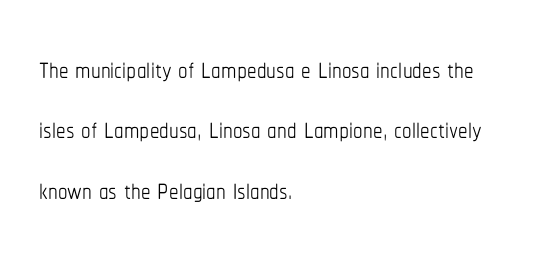
{"italic": "no", "bold": "no", "weight": "thin", "width": "condensed", "stroke_contrast": "low", "x_height": "medium", "monospaced": "no", "underline": "no", "align": "left", "line_spacing": "normal", "line_spacing_ratio": 1.59, "letter_spacing": "normal", "letter_spacing_em": 0.0, "glyph_px": 38}
